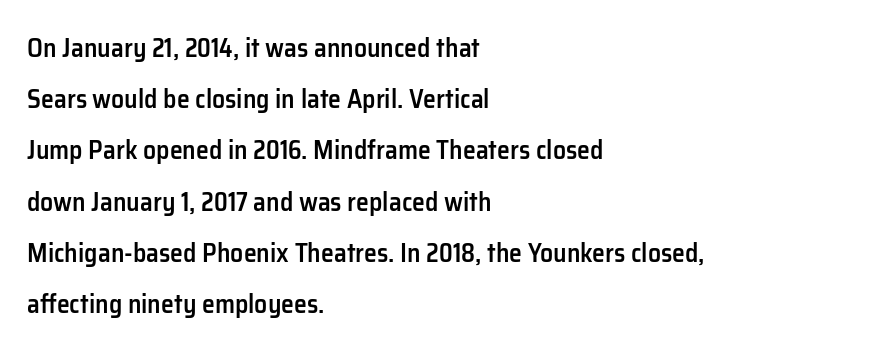
Ordinary non-slanted type is in use. Nothing unusual about the tracking: characters are spaced as the font intends. The space beneath each line is pristine and unruled. The designer dialed line spacing up above the default. Strokes here are thickened, but only to semibold level.
